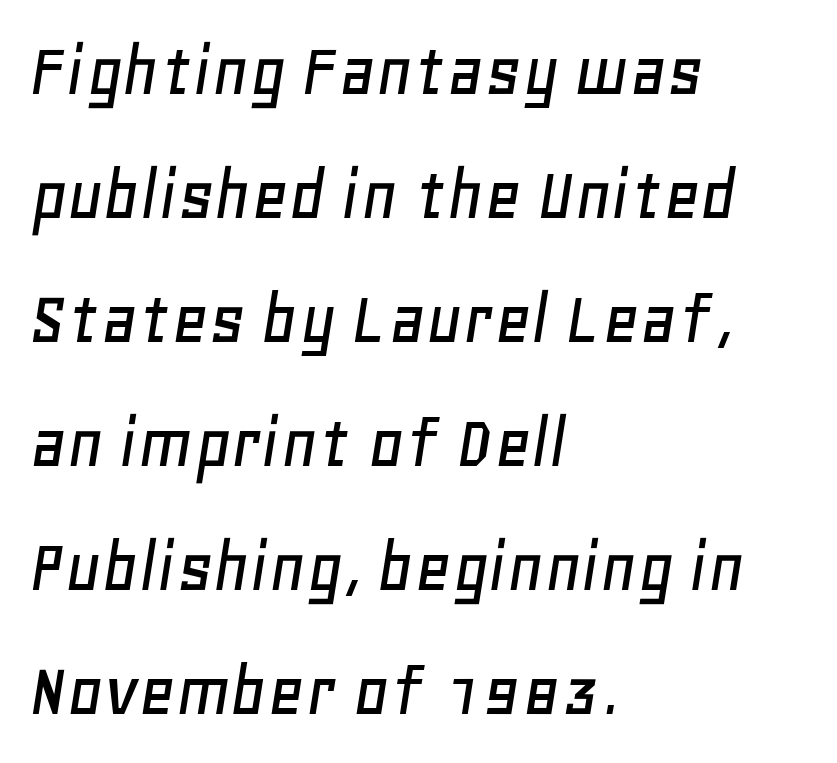
The image shows 79 px text type, italic (leaning right); set left-aligned, normal line spacing (1.57x), normal letter spacing, not underlined; low stroke contrast and a large x-height.
